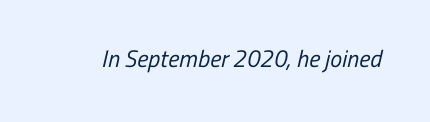
The image shows 24 px text type; set normal letter spacing, not underlined.
